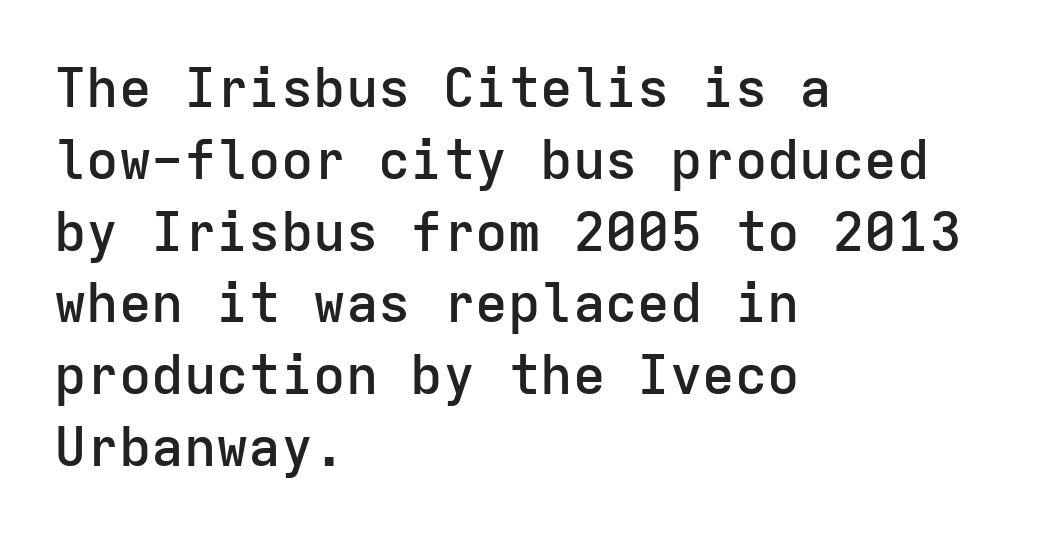
Letterform terminals end flat and unadorned throughout the passage. Every character sits straight up, as roman type does. What stands out about the letter spacing? Nothing — it is the standard amount. Left-aligned paragraph, ragged on the right. The strip under each line holds only bare page. Horizontal bands of white between lines are of average thickness.
